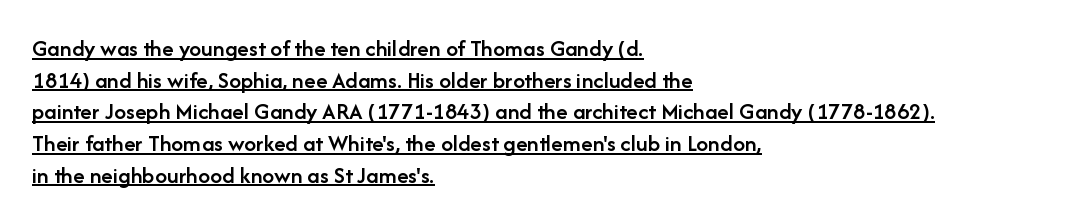
{"italic": "no", "bold": "semi", "underline": "yes", "align": "left", "line_spacing": "normal", "line_spacing_ratio": 1.32, "letter_spacing": "normal", "letter_spacing_em": 0.0, "glyph_px": 24}
